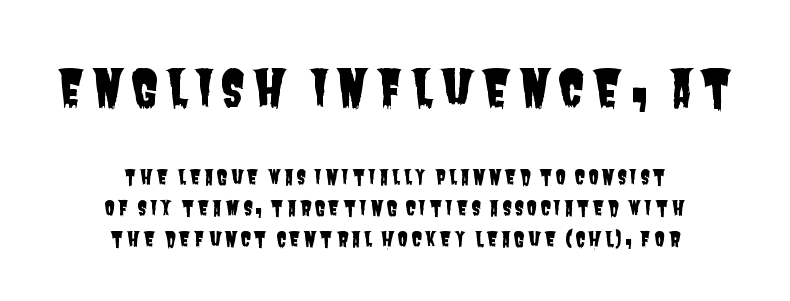
{"serif": "no", "width": "condensed", "stroke_contrast": "low", "x_height": "large", "monospaced": "no", "underline": "no", "align": "center", "line_spacing": "normal", "line_spacing_ratio": 1.54, "larger_block": "first", "size_ratio": 2.5, "glyph_px": 50}
